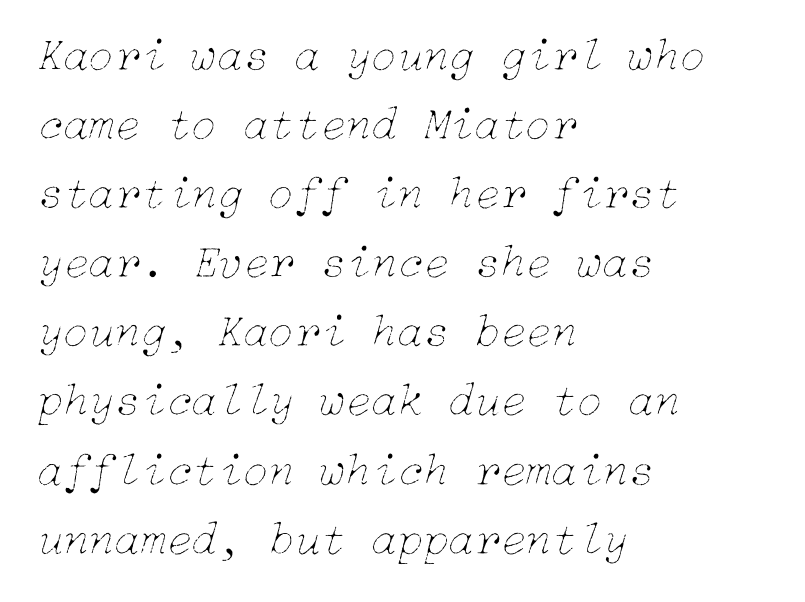
{"italic": "yes", "lean": "right", "slant_degrees": 15, "bold": "no", "weight": "thin", "width": "normal", "stroke_contrast": "low", "x_height": "medium", "underline": "no", "align": "left", "line_spacing": "normal", "line_spacing_ratio": 1.47, "letter_spacing": "normal", "letter_spacing_em": 0.0, "glyph_px": 47}
